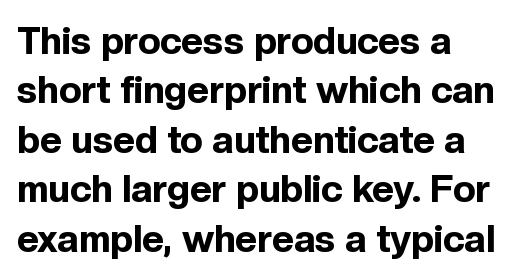
Q: Is the text bold? A: Yes.
Q: Is the text italic (slanted)? A: No, it is upright.
Q: Is the typeface a serif or a sans-serif typeface? A: Sans-serif.
Q: Is the text underlined? A: No.
Q: Is the spacing between letters normal or unusually wide? A: Normal.
Q: Is the spacing between lines tight, normal or loose? A: Normal.
Q: Width (condensed, normal, or wide)? A: Normal.
Q: x-height? A: Medium.
Q: Monospaced? A: No.
